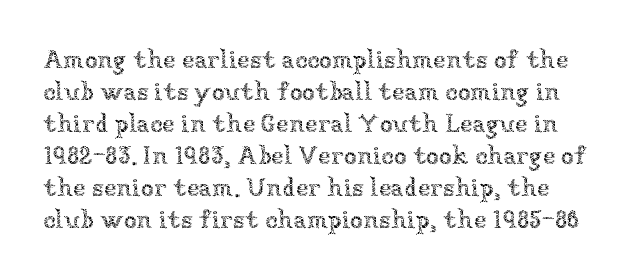
The image shows 26 px text type, upright; set line spacing 1.23x, normal letter spacing, not underlined.
